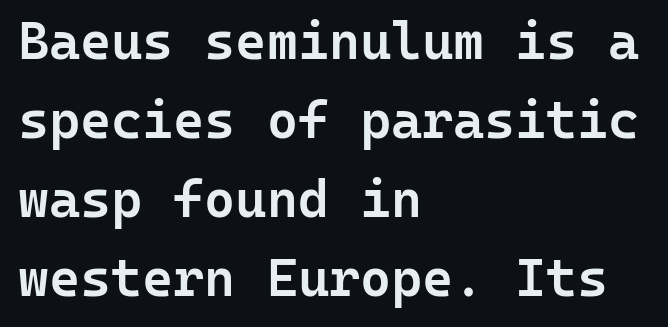
The image shows 53 px semibold sans-serif type, upright, monospaced; set left-aligned, normal line spacing (1.49x), normal letter spacing, not underlined; low stroke contrast and a medium x-height.
